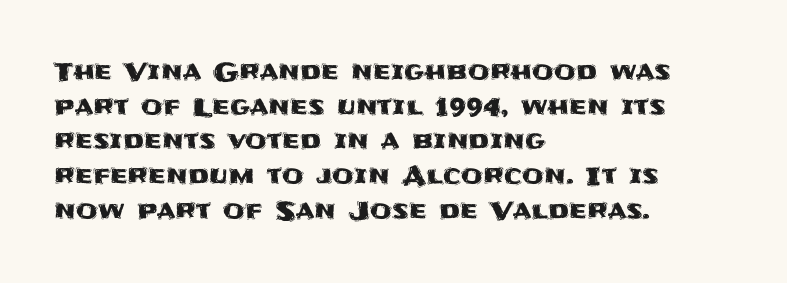
Q: Is the text italic (slanted)? A: No, it is upright.
Q: Is the text underlined? A: No.
Q: How is the paragraph aligned? A: Left-aligned.
Q: Is the spacing between letters normal or unusually wide? A: Normal.
Q: Is the spacing between lines tight, normal or loose? A: Normal.
